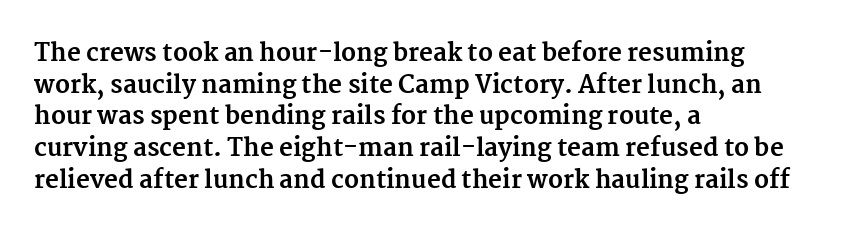
Honestly, the letter spacing is just normal — you wouldn't notice it. One glance says typical: line gaps are just what's usual. These lines stack with their left ends in a neat column. The type sits square on the baseline with zero lean. Descender tails drop into unmarked territory. How heavy is the stroke? Heavy — this is a bold.
